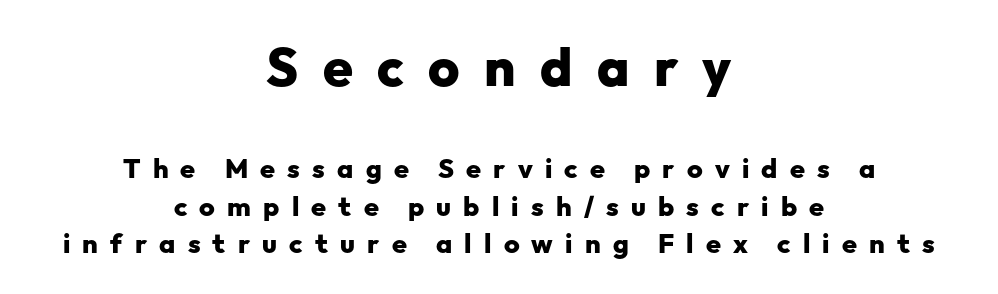
Whoever set this made the first block the dominant, larger element. Observe the wide spacing: letters keep a clear distance from each other. Beneath every word, the page is bare. Reading down the column, the eye jumps a familiar distance to each next line. This sample has the flowing, uneven cadence of proportional lettering.
